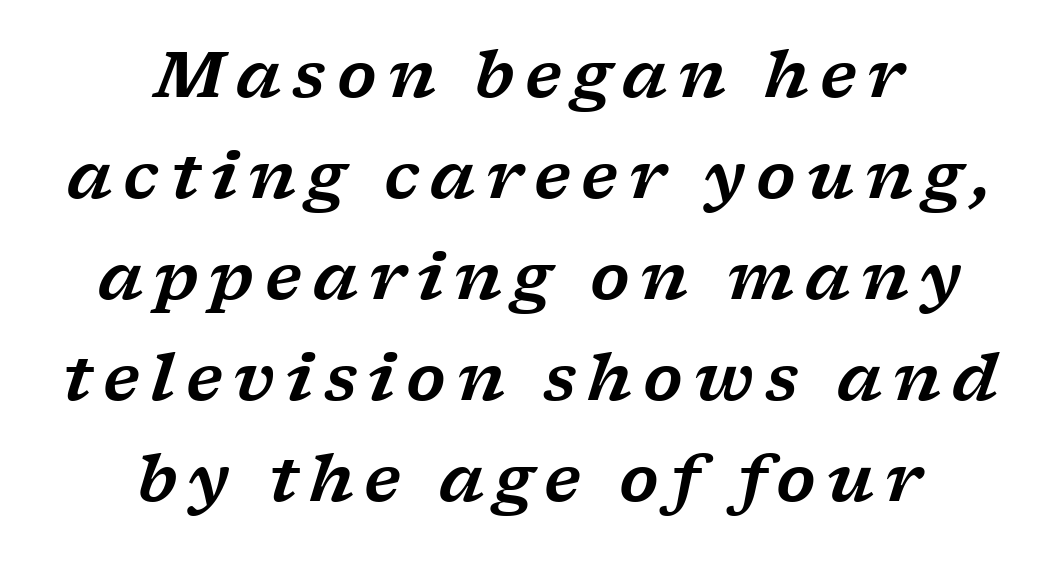
Check where the strokes stop: tiny serifs finish them off. Rendered with sloped, italic letterforms. The rag falls on both sides of this text block equally. Regular leading.
